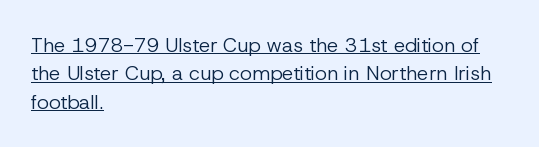
Baseline-to-baseline distance is the conventional proportion of letter height. Glyph-to-glyph distance matches everyday printed text. Typeset ragged right — the left edge is the straight one. These characters rest on top of a visible drawn line.
